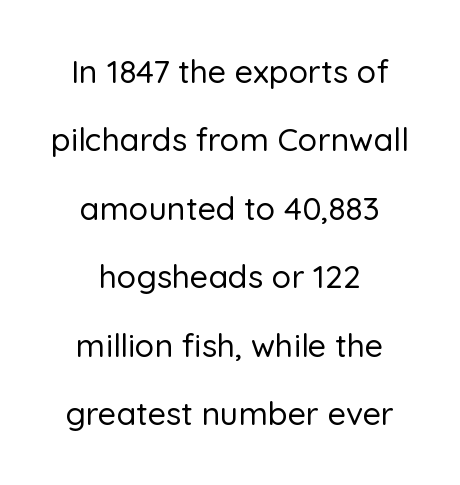
{"serif": "no", "italic": "no", "width": "normal", "stroke_contrast": "low", "x_height": "medium", "monospaced": "no", "underline": "no", "align": "center", "line_spacing": "loose", "line_spacing_ratio": 2.14, "letter_spacing": "normal", "letter_spacing_em": 0.0, "glyph_px": 32}
